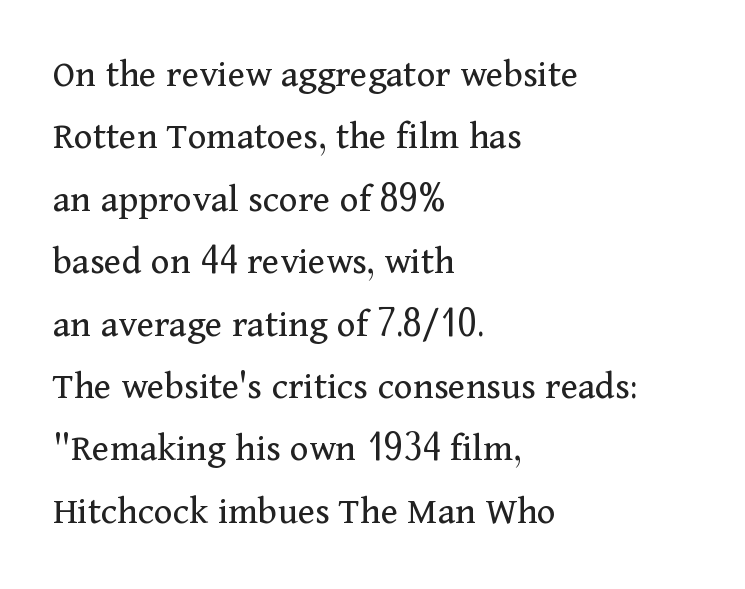
The image shows 40 px regular-weight serif type, upright; set left-aligned, normal line spacing (1.56x), normal letter spacing, not underlined; medium stroke contrast and a medium x-height.
